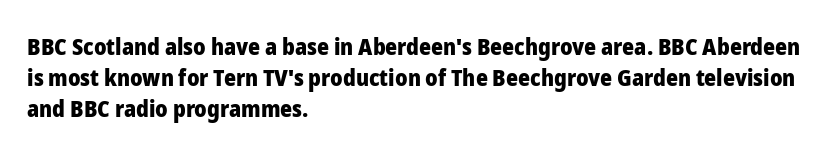
It's the straight-up-and-down kind of type. Descender tails drop into unmarked territory. Weight check: bold — yes, fully. Line beginnings align vertically; line endings do not.
